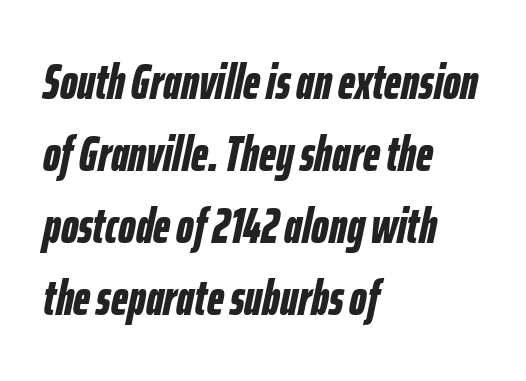
Q: Is the text bold? A: Yes.
Q: Is the text italic (slanted)? A: Yes, it leans right by about 12 degrees.
Q: Is the text underlined? A: No.
Q: How is the paragraph aligned? A: Left-aligned.
Q: Is the spacing between letters normal or unusually wide? A: Normal.
Q: Is the spacing between lines tight, normal or loose? A: Normal.
Q: Width (condensed, normal, or wide)? A: Condensed.
Q: Stroke contrast? A: Low.
Q: x-height? A: Medium.
Q: Monospaced? A: No.
